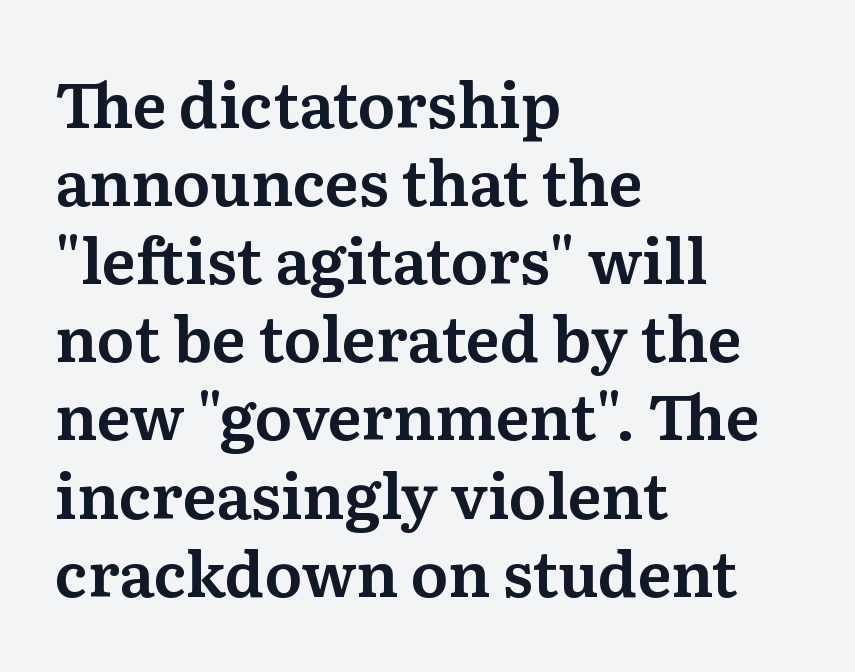
These lines were composed using upright roman letters. The tracking reads as untouched default to a designer's eye. Interline gaps are of average width in this sample. Varying glyph widths throughout — classic text-font behaviour. Rule under the text: the space is simply empty.
